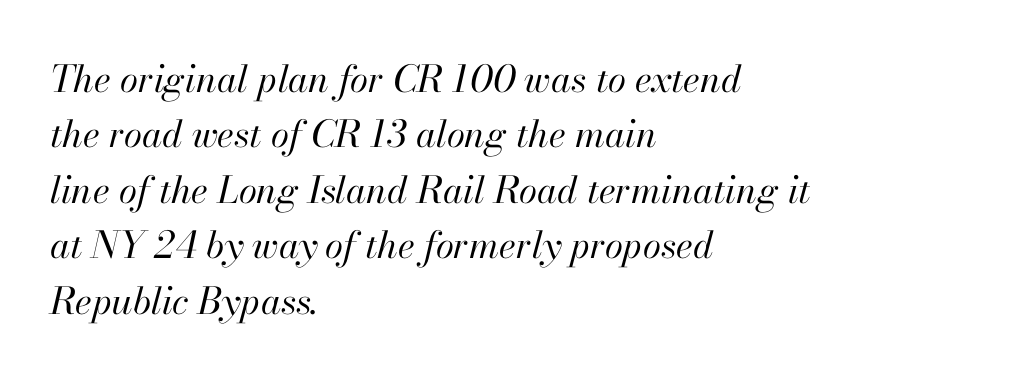
{"italic": "yes", "lean": "right", "slant_degrees": 13, "bold": "no", "weight": "regular", "width": "normal", "stroke_contrast": "high", "x_height": "small", "monospaced": "no", "underline": "no", "align": "left", "line_spacing": "normal", "line_spacing_ratio": 1.5, "letter_spacing": "normal", "letter_spacing_em": 0.0, "glyph_px": 37}
